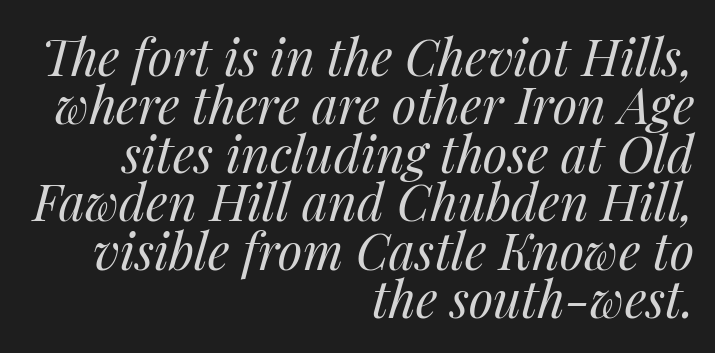
The image shows 50 px regular-weight type, italic (leaning right); set right-aligned, tight line spacing (0.97x), normal letter spacing, not underlined; medium stroke contrast and a medium x-height.
